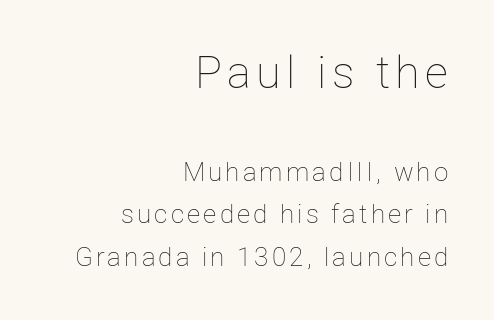
The image shows 45 px thin type, upright; set right-aligned, normal line spacing (1.64x), not underlined; the first (top) block is 1.73x larger; low stroke contrast and a medium x-height.
